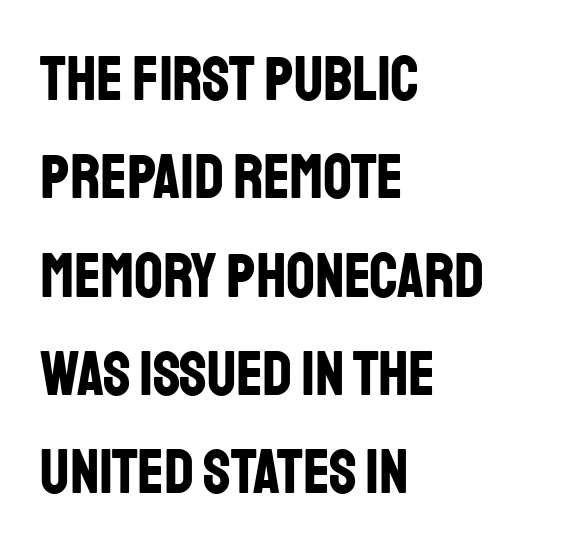
{"serif": "no", "italic": "no", "bold": "yes", "weight": "bold", "width": "condensed", "stroke_contrast": "low", "x_height": "large", "monospaced": "no", "underline": "no", "align": "left", "line_spacing": "normal", "line_spacing_ratio": 1.56, "letter_spacing": "normal", "letter_spacing_em": 0.0, "glyph_px": 63}
